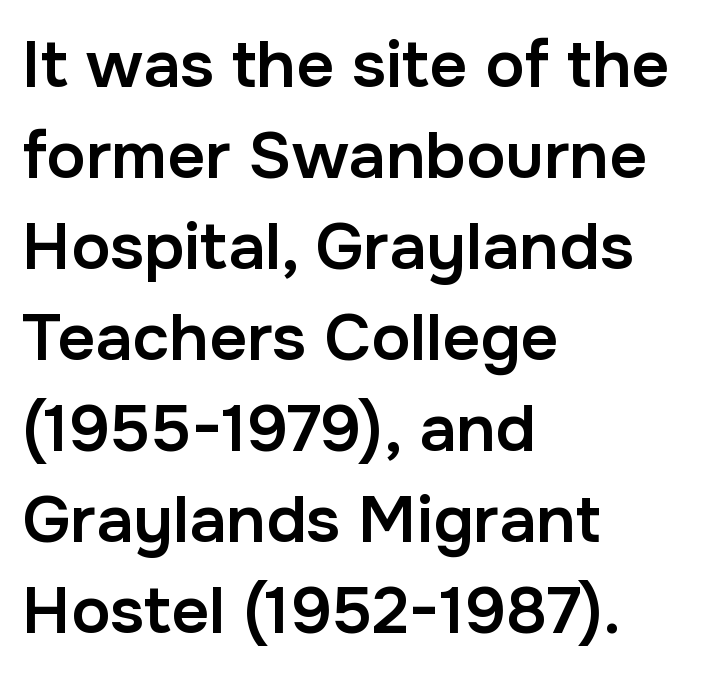
{"serif": "no", "italic": "no", "bold": "semi", "weight": "semibold", "width": "normal", "stroke_contrast": "low", "x_height": "medium", "monospaced": "no", "underline": "no", "align": "left", "line_spacing": "normal", "line_spacing_ratio": 1.38, "letter_spacing": "normal", "letter_spacing_em": 0.0, "glyph_px": 66}
